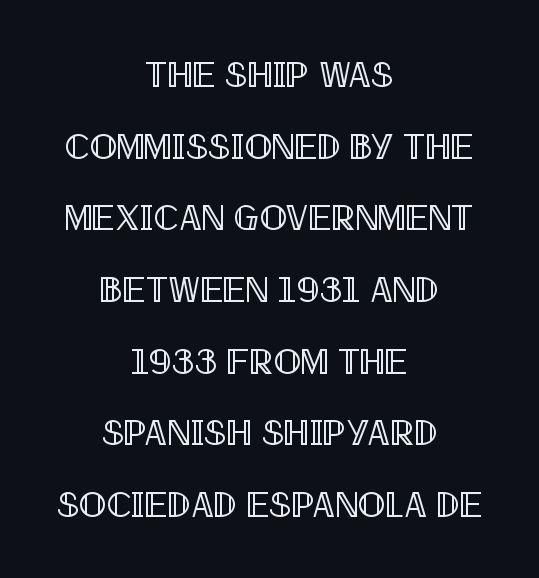
Q: Is the text italic (slanted)? A: No, it is upright.
Q: Is the text underlined? A: No.
Q: How is the paragraph aligned? A: Centered.
Q: Is the spacing between letters normal or unusually wide? A: Normal.
Q: Is the spacing between lines tight, normal or loose? A: Loose.
Q: Width (condensed, normal, or wide)? A: Condensed.
Q: x-height? A: Large.
Q: Monospaced? A: No.
